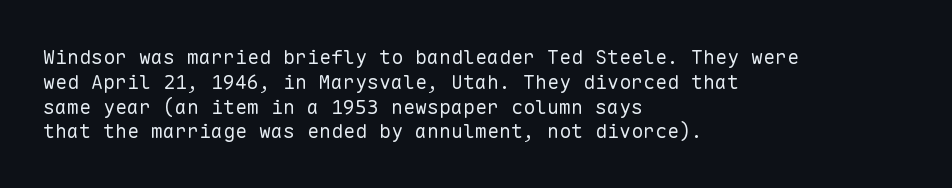
Each stroke keeps to a modest, everyday thickness or less. The type is set solid horizontally, with unmodified tracking. Italic: no, the glyphs are upright roman. In CSS terms this would be text-align: left.
